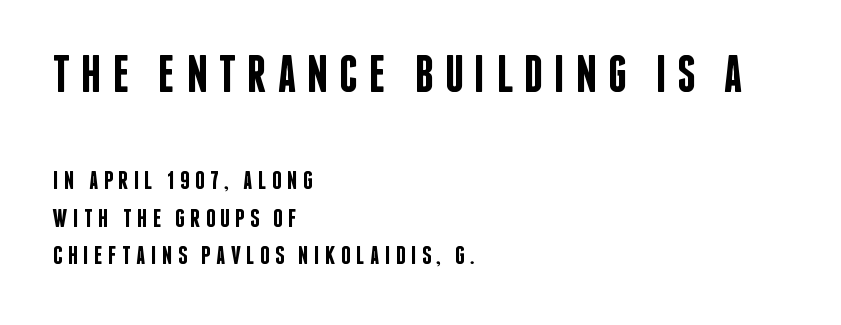
Clear beneath every line of the passage. Serifs: no, the terminals of the letterforms are clean. Loose tracking; the words dissolve into strings of separated letters. These lines carry some extra weight — a demibold, not a full bold. Every row of glyphs begins at an identical x-position on the left. Reading down the column, the eye jumps a familiar distance to each next line.
